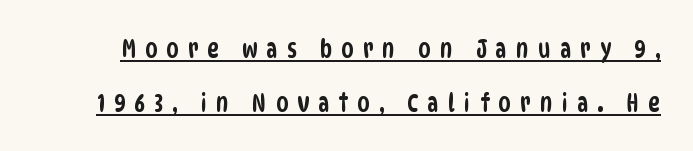
{"underline": "yes", "line_spacing": "loose", "line_spacing_ratio": 2.16, "letter_spacing": "wide", "letter_spacing_em": 0.36, "glyph_px": 25}
